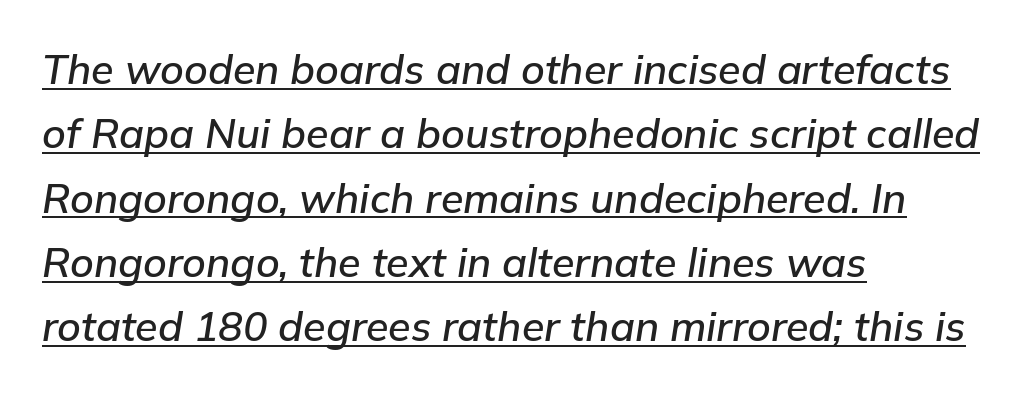
Q: Is the text italic (slanted)? A: Yes, it leans right by about 9 degrees.
Q: Is the text underlined? A: Yes.
Q: How is the paragraph aligned? A: Left-aligned.
Q: Is the spacing between letters normal or unusually wide? A: Normal.
Q: Is the spacing between lines tight, normal or loose? A: Normal.
Q: Width (condensed, normal, or wide)? A: Normal.
Q: Stroke contrast? A: Low.
Q: x-height? A: Medium.
Q: Monospaced? A: No.
